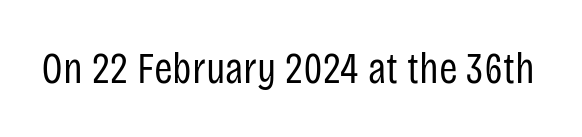
The image shows 45 px regular-weight, condensed sans-serif type, upright; set normal letter spacing, not underlined; low stroke contrast and a large x-height.
